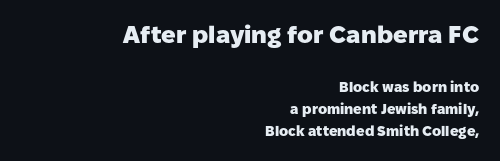
{"italic": "no", "bold": "yes", "underline": "no", "align": "right", "line_spacing": "normal", "line_spacing_ratio": 1.6, "letter_spacing": "normal", "letter_spacing_em": 0.0, "larger_block": "first", "size_ratio": 1.71, "glyph_px": 24}
